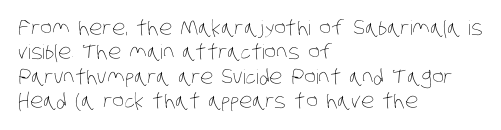
Which margin do the lines hug? The left one — the right edge is uneven. The letters sit at their default tracking, neither squeezed nor spread. The area under the type is left untouched. These glyphs show unthickened strokes, regular width or finer.
